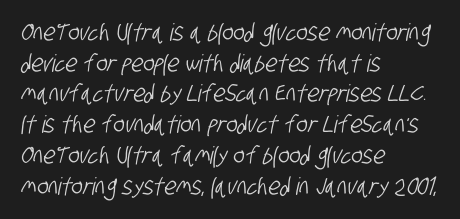
The image shows 24 px text type; set left-aligned, normal line spacing (1.28x), normal letter spacing, not underlined.
